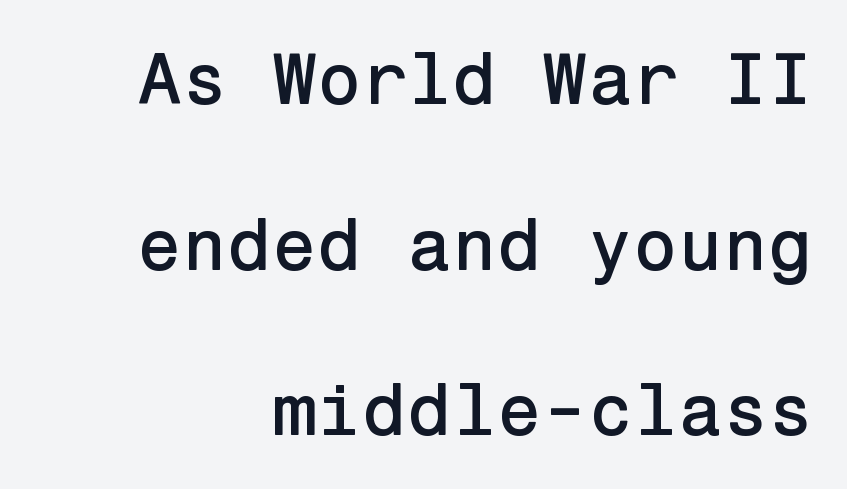
Q: Is the text italic (slanted)? A: No, it is upright.
Q: Is the typeface a serif or a sans-serif typeface? A: Sans-serif.
Q: Is the text underlined? A: No.
Q: How is the paragraph aligned? A: Right-aligned.
Q: Is the spacing between letters normal or unusually wide? A: Normal.
Q: Is the spacing between lines tight, normal or loose? A: Loose.
Q: Width (condensed, normal, or wide)? A: Normal.
Q: Stroke contrast? A: Low.
Q: x-height? A: Medium.
